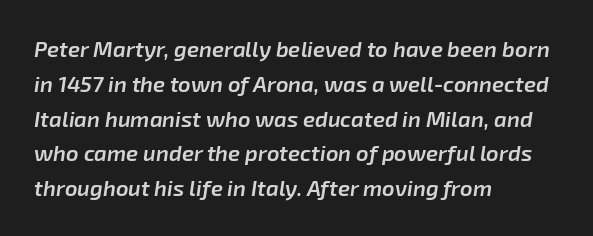
Q: Is the text bold? A: Semi-bold.
Q: Is the text italic (slanted)? A: Yes, it leans right by about 8 degrees.
Q: Is the text underlined? A: No.
Q: How is the paragraph aligned? A: Left-aligned.
Q: Is the spacing between letters normal or unusually wide? A: Normal.
Q: Is the spacing between lines tight, normal or loose? A: Normal.
